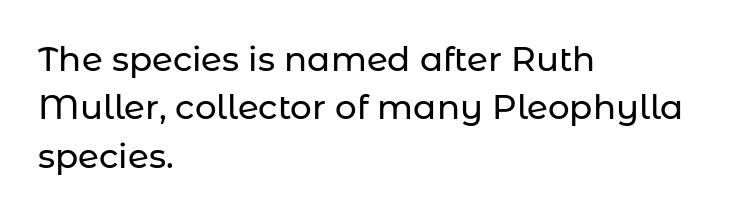
{"serif": "no", "italic": "no", "width": "normal", "stroke_contrast": "low", "x_height": "medium", "monospaced": "no", "underline": "no", "align": "left", "line_spacing": "normal", "line_spacing_ratio": 1.42, "letter_spacing": "normal", "letter_spacing_em": 0.0, "glyph_px": 34}
